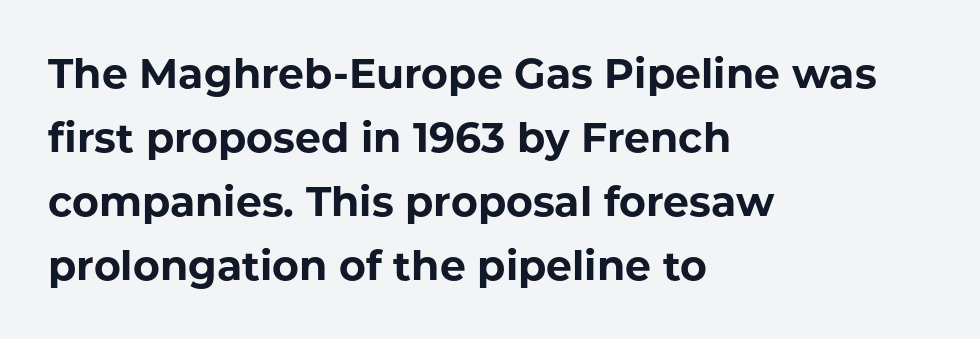
The image shows 41 px bold sans-serif type, upright; set left-aligned, normal line spacing (1.56x), normal letter spacing, not underlined; low stroke contrast and a medium x-height.
